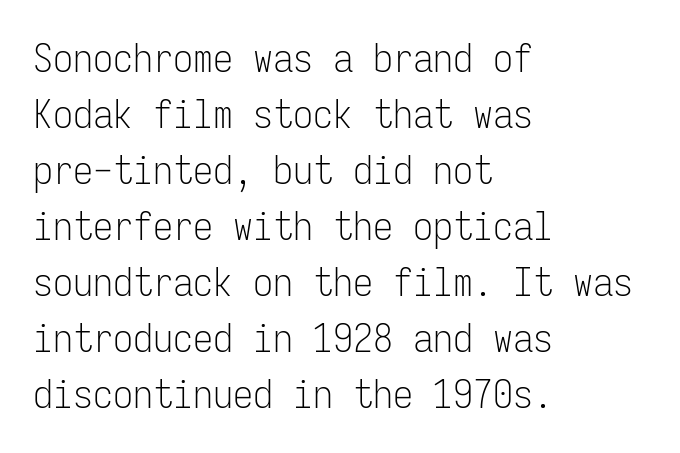
The lines are quadded left. Honestly, the row spacing looks completely unremarkable. There is no visible air inserted between adjacent glyphs. Caption: face not bold, strokes unweighted. The rendering shows plain stroke endings on the letterforms — a sans-serif design.
